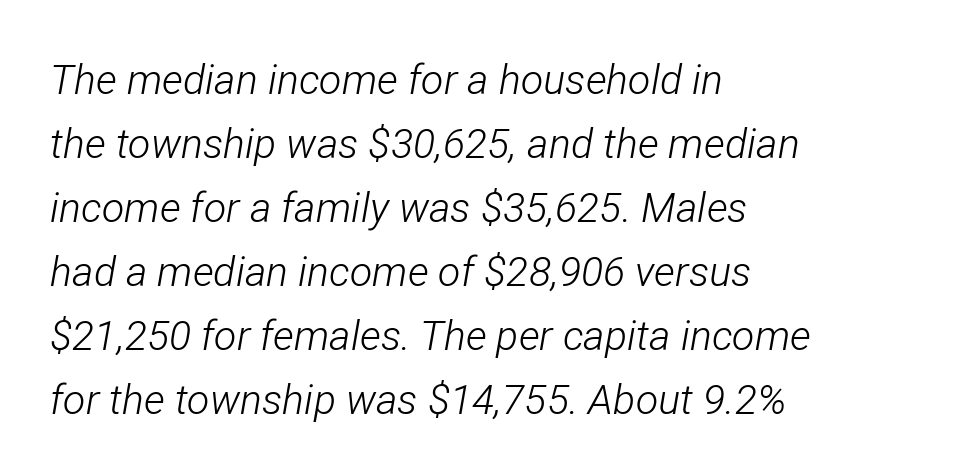
The image shows 41 px light, condensed type, italic (leaning right); set left-aligned, normal line spacing (1.56x), normal letter spacing, not underlined; low stroke contrast and a medium x-height.
